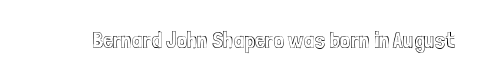
Each word holds together tightly as a unit, with standard inter-letter gaps. Posture: upright roman. The specimen omits any rule beneath the text block's lines.
